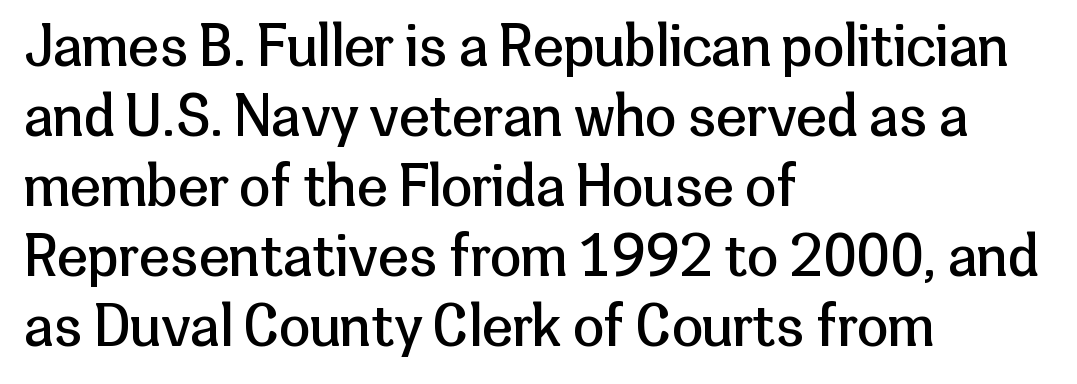
A typesetter would call this proportional, since set widths differ per character. A normal amount of white space separates one row of letters from the next. The glyphs are unaccompanied by any horizontal stroke below them. The font is comparable to plain body text, perhaps lighter. The letters carry no serifs — their stems end cleanly without finishing strokes.
